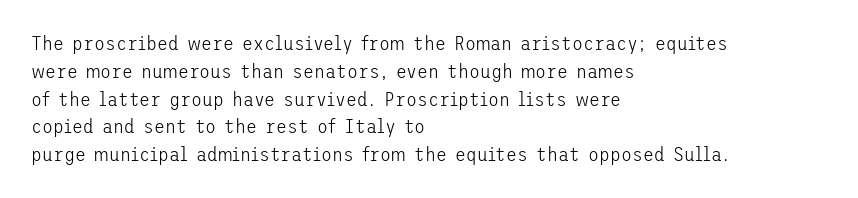
Nothing heavy about these letters — not bold at all. Compared with a centered layout, this one pins lines to the left instead. Spacing between characters is what you'd get straight out of the box. Posture: vertical. Anything drawn beneath the words? Only blank space.
